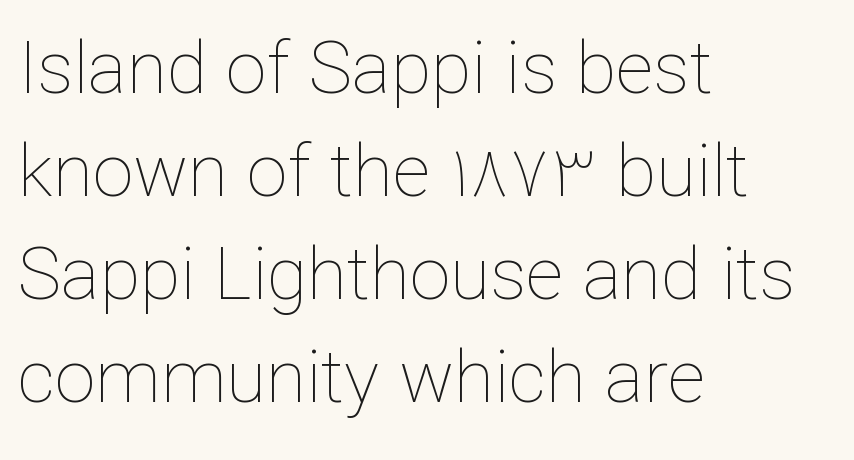
Every character sits straight up, as roman type does. The typesetting does not lean heavy: it is not bold. This block has exactly the height ordinary leading produces. Nobody touched the tracking dial on this one. Any mark beneath the type? The region is blank.
